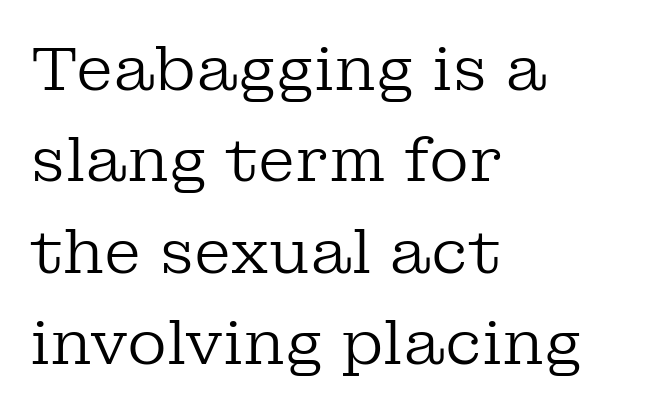
The image shows 61 px regular-weight serif type, upright; set left-aligned, normal line spacing (1.5x), normal letter spacing, not underlined; low stroke contrast and a medium x-height.
